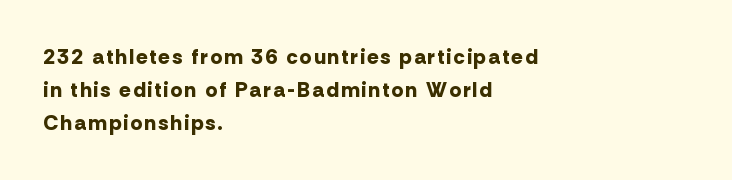
{"italic": "no", "bold": "yes", "underline": "no", "align": "left", "line_spacing": "normal", "line_spacing_ratio": 1.57, "glyph_px": 21}
